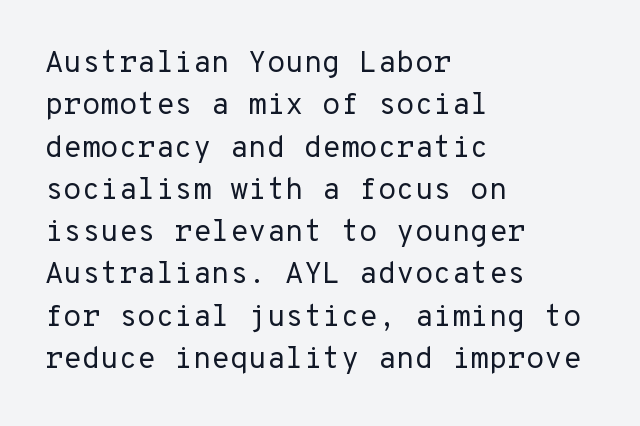
Are there feet on the stems? There aren't — it's a sans. Glance below the letters and you will spot only blank space. The line-height multiplier appears to be the usual default. Nothing unusual about the tracking: characters are spaced as the font intends. Every character sits straight up, as roman type does. Stems and bowls with no extra thickness — not bold.
